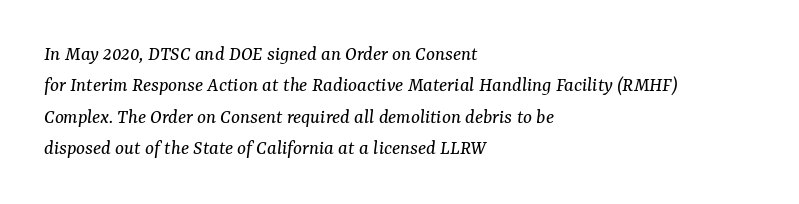
The image shows 21 px text type, italic (leaning right); set left-aligned, normal line spacing (1.49x), normal letter spacing, not underlined.
